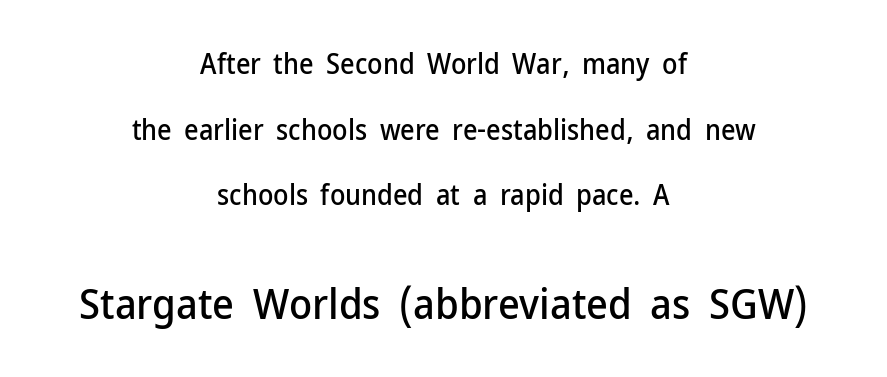
Q: Is the text italic (slanted)? A: No, it is upright.
Q: Is the typeface a serif or a sans-serif typeface? A: Sans-serif.
Q: Is the text underlined? A: No.
Q: How is the paragraph aligned? A: Centered.
Q: Is the spacing between letters normal or unusually wide? A: Normal.
Q: Is the spacing between lines tight, normal or loose? A: Loose.
Q: Which block of text is set in a larger size, the first (top) or the second (bottom)? A: The second (bottom) one.
Q: Width (condensed, normal, or wide)? A: Normal.
Q: Stroke contrast? A: Low.
Q: x-height? A: Medium.
Q: Monospaced? A: No.
